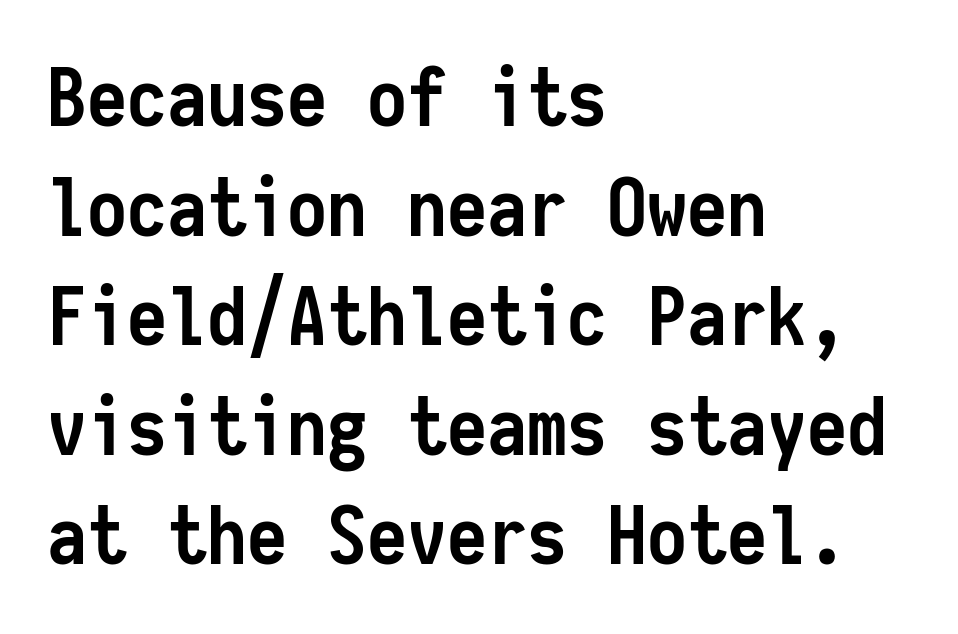
The image shows 80 px semibold, condensed sans-serif type, upright, monospaced; set left-aligned, normal line spacing (1.37x), normal letter spacing, not underlined; low stroke contrast and a medium x-height.
